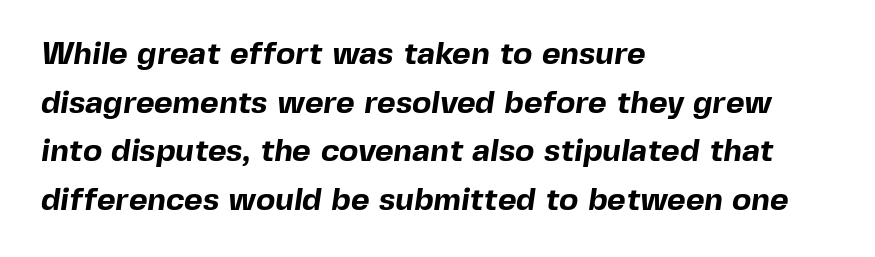
The image shows 32 px bold sans-serif type; set left-aligned, normal line spacing (1.52x), normal letter spacing, not underlined; a medium x-height.
